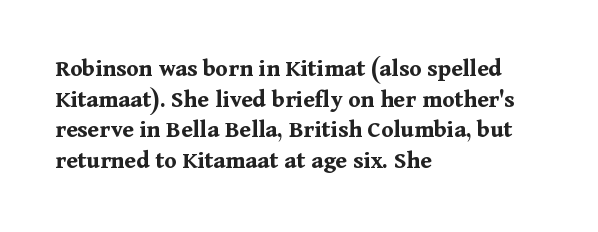
{"italic": "no", "bold": "yes", "underline": "no", "align": "left", "line_spacing_ratio": 1.23, "letter_spacing": "normal", "letter_spacing_em": 0.0, "glyph_px": 25}
